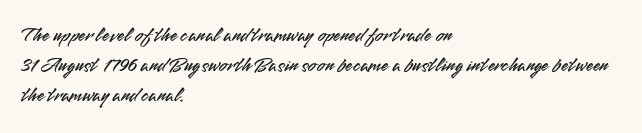
{"underline": "no", "align": "left", "line_spacing": "normal", "line_spacing_ratio": 1.43, "letter_spacing": "normal", "letter_spacing_em": 0.0, "glyph_px": 21}
